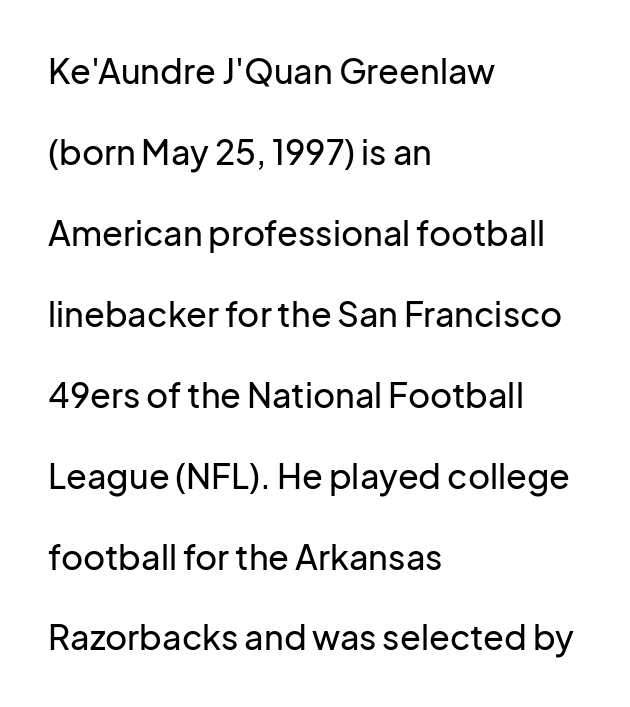
{"serif": "no", "italic": "no", "width": "normal", "stroke_contrast": "low", "x_height": "medium", "monospaced": "no", "underline": "no", "align": "left", "line_spacing": "loose", "line_spacing_ratio": 2.38, "letter_spacing": "normal", "letter_spacing_em": 0.0, "glyph_px": 34}
